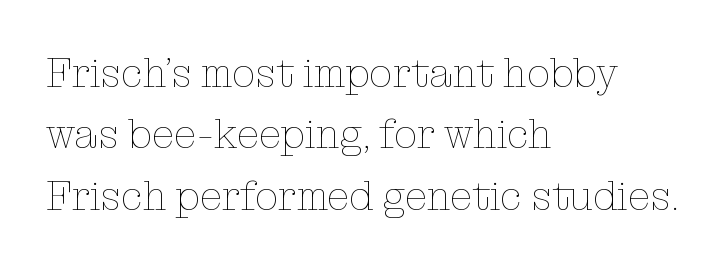
Q: Is the text bold? A: No.
Q: Is the text italic (slanted)? A: No, it is upright.
Q: Is the text underlined? A: No.
Q: How is the paragraph aligned? A: Left-aligned.
Q: Is the spacing between letters normal or unusually wide? A: Normal.
Q: Is the spacing between lines tight, normal or loose? A: Normal.
Q: Width (condensed, normal, or wide)? A: Normal.
Q: Stroke contrast? A: Low.
Q: x-height? A: Medium.
Q: Monospaced? A: No.
